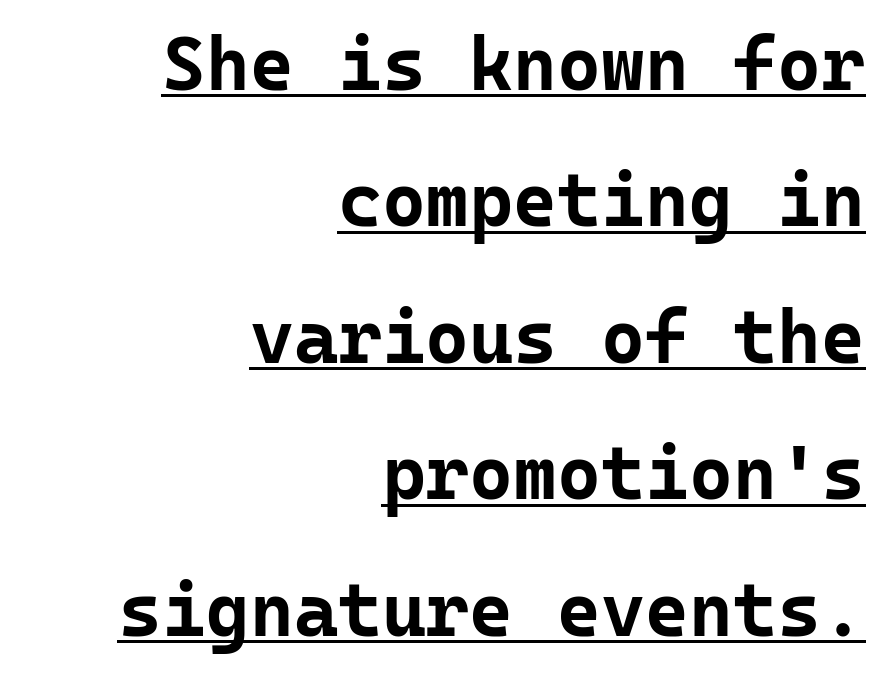
Q: Is the text bold? A: Yes.
Q: Is the text italic (slanted)? A: No, it is upright.
Q: Is the typeface a serif or a sans-serif typeface? A: Sans-serif.
Q: Is the text underlined? A: Yes.
Q: How is the paragraph aligned? A: Right-aligned.
Q: Is the spacing between letters normal or unusually wide? A: Normal.
Q: Width (condensed, normal, or wide)? A: Normal.
Q: Stroke contrast? A: Low.
Q: x-height? A: Medium.
Q: Monospaced? A: Yes.
